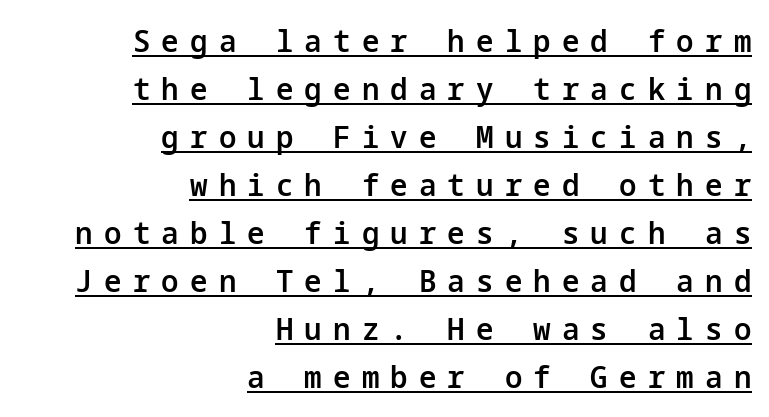
Q: Is the text bold? A: Semi-bold.
Q: Is the text italic (slanted)? A: No, it is upright.
Q: Is the typeface a serif or a sans-serif typeface? A: Sans-serif.
Q: Is the text underlined? A: Yes.
Q: How is the paragraph aligned? A: Right-aligned.
Q: Is the spacing between letters normal or unusually wide? A: Unusually wide.
Q: Is the spacing between lines tight, normal or loose? A: Normal.
Q: Width (condensed, normal, or wide)? A: Normal.
Q: Stroke contrast? A: Low.
Q: x-height? A: Medium.
